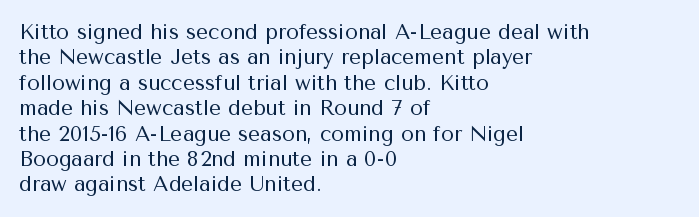
The image shows 21 px text type, upright; set left-aligned, line spacing 1.21x, normal letter spacing, not underlined.
